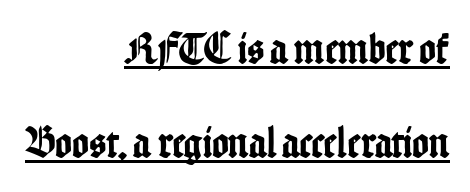
Q: Is the text italic (slanted)? A: No, it is upright.
Q: Is the typeface a serif or a sans-serif typeface? A: Sans-serif.
Q: Is the text underlined? A: Yes.
Q: How is the paragraph aligned? A: Right-aligned.
Q: Is the spacing between letters normal or unusually wide? A: Normal.
Q: Is the spacing between lines tight, normal or loose? A: Loose.
Q: Width (condensed, normal, or wide)? A: Condensed.
Q: Stroke contrast? A: Low.
Q: x-height? A: Medium.
Q: Monospaced? A: No.
